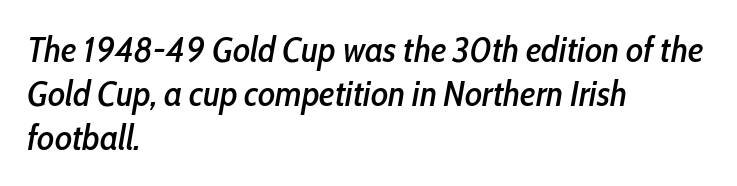
The image shows 36 px condensed type, italic (leaning right); set left-aligned, line spacing 1.22x, normal letter spacing, not underlined; low stroke contrast and a medium x-height.
